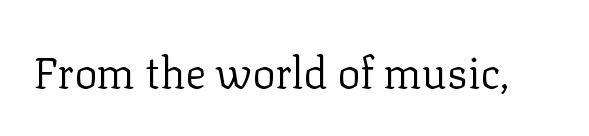
Unlike italic type, these characters show no tilt at all. Beneath every word, the page is bare. Proportional: the letters do not fall into vertical columns. The type family on display is of the serif kind. Stems and bowls with no extra thickness — not bold. Each word holds together tightly as a unit, with standard inter-letter gaps.
